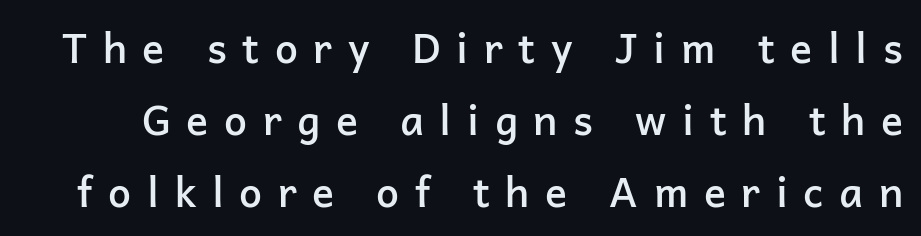
{"serif": "no", "italic": "no", "bold": "semi", "weight": "semibold", "width": "normal", "stroke_contrast": "low", "x_height": "medium", "monospaced": "no", "underline": "no", "line_spacing_ratio": 1.76, "letter_spacing": "wide", "letter_spacing_em": 0.38, "glyph_px": 41}
